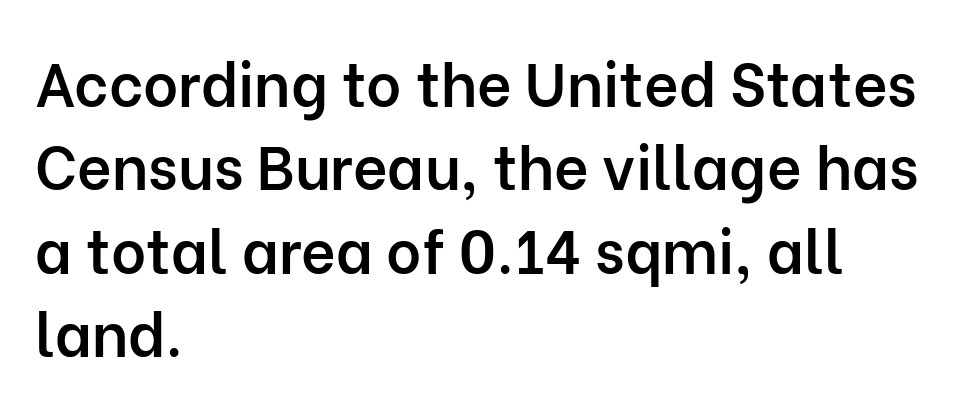
Q: Is the text bold? A: Semi-bold.
Q: Is the text italic (slanted)? A: No, it is upright.
Q: Is the typeface a serif or a sans-serif typeface? A: Sans-serif.
Q: Is the text underlined? A: No.
Q: How is the paragraph aligned? A: Left-aligned.
Q: Is the spacing between letters normal or unusually wide? A: Normal.
Q: Is the spacing between lines tight, normal or loose? A: Normal.
Q: Width (condensed, normal, or wide)? A: Normal.
Q: Stroke contrast? A: Low.
Q: x-height? A: Medium.
Q: Monospaced? A: No.
